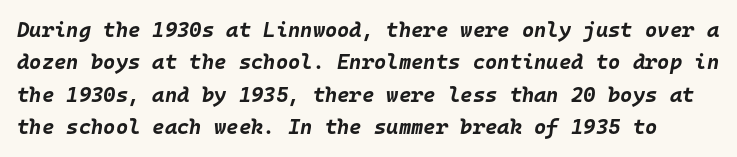
{"italic": "yes", "lean": "right", "slant_degrees": 10, "bold": "yes", "underline": "no", "line_spacing": "normal", "line_spacing_ratio": 1.54, "letter_spacing": "normal", "letter_spacing_em": 0.0, "glyph_px": 21}
